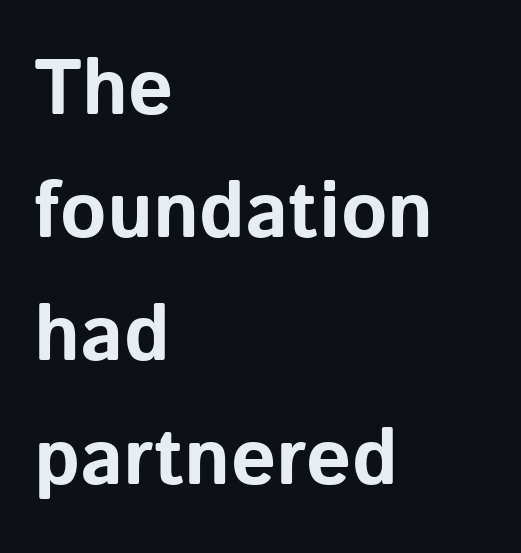
The image shows 79 px bold sans-serif type, upright; set left-aligned, normal line spacing (1.56x), normal letter spacing, not underlined; low stroke contrast and a medium x-height.
